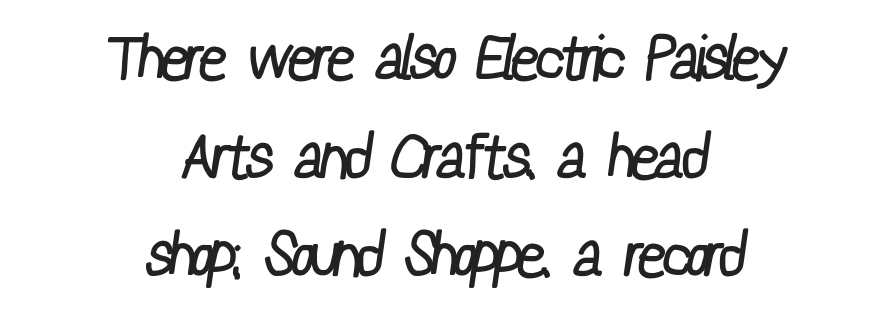
The image shows 62 px regular-weight, condensed sans-serif type; set centered, normal line spacing (1.59x), normal letter spacing, not underlined; low stroke contrast and a medium x-height.
